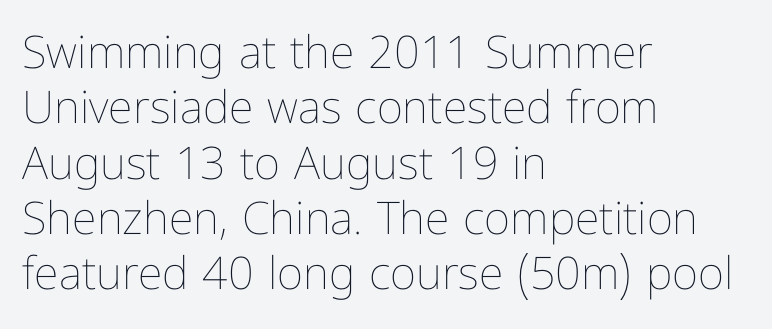
Here the designer chose a conventional face with non-uniform glyph widths. What stands out about the letter spacing? Nothing — it is the standard amount. Weight: not bold — regular or lighter. Does the copy run flush right? No — it runs flush left. The space beneath each line is pristine and unruled.
